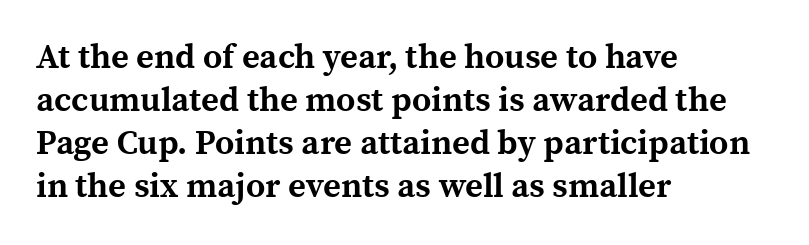
Is this a fixed-width face? No — the glyphs have proportional, varying widths. Line beginnings align vertically; line endings do not. Tall strokes in this sample are plumb rather than angled. To sum up the face: it has serifs. Words float on clear page, feet unadorned. Does the weight exceed regular? Yes, all the way to bold.
